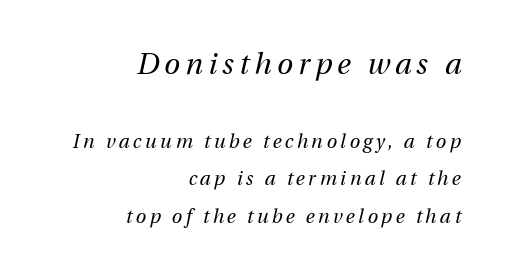
{"italic": "yes", "lean": "right", "slant_degrees": 13, "bold": "no", "weight": "regular", "width": "normal", "stroke_contrast": "medium", "x_height": "medium", "monospaced": "no", "underline": "no", "align": "right", "line_spacing": "loose", "line_spacing_ratio": 1.98, "larger_block": "first", "size_ratio": 1.53, "glyph_px": 29}
